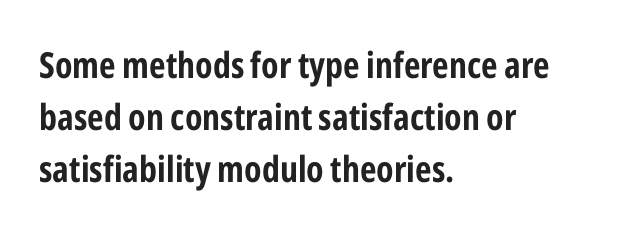
{"serif": "no", "italic": "no", "bold": "yes", "weight": "bold", "width": "condensed", "stroke_contrast": "low", "x_height": "medium", "monospaced": "no", "underline": "no", "align": "left", "line_spacing": "normal", "line_spacing_ratio": 1.44, "letter_spacing": "normal", "letter_spacing_em": 0.0, "glyph_px": 36}
